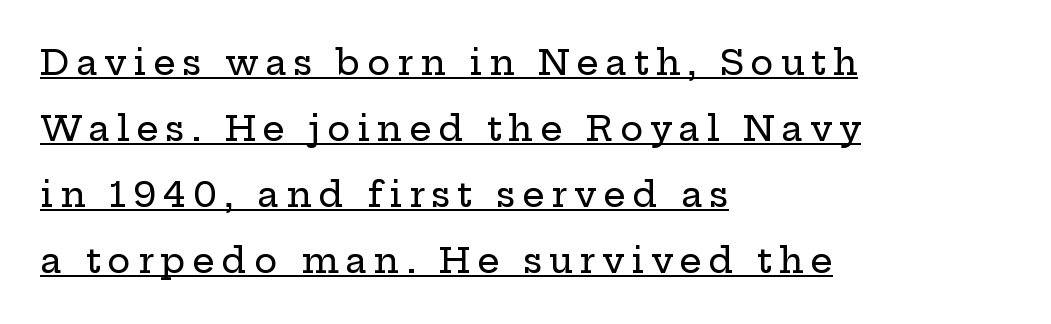
Character widths vary here, with narrow letters taking less room than wide ones. Alignment: flush left. This is the regular roman posture of the typeface. The designer went with a serif here, giving each stem small feet. Students, observe the line beneath the letters — that is underlining.
